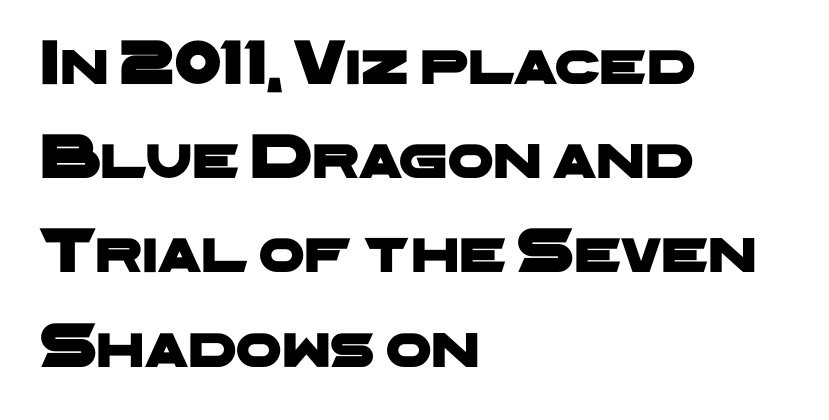
The image shows 65 px wide sans-serif type; set left-aligned, normal line spacing (1.45x), normal letter spacing, not underlined; low stroke contrast and a medium x-height.
